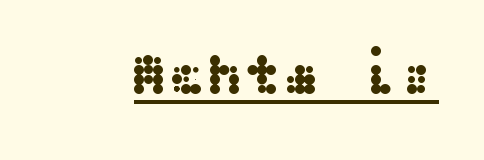
Q: Is the text italic (slanted)? A: No, it is upright.
Q: Is the typeface a serif or a sans-serif typeface? A: Sans-serif.
Q: Is the text underlined? A: Yes.
Q: Is the spacing between letters normal or unusually wide? A: Normal.
Q: Width (condensed, normal, or wide)? A: Wide.
Q: Stroke contrast? A: Medium.
Q: x-height? A: Medium.
